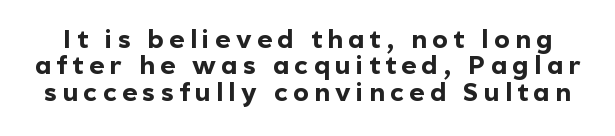
Q: Is the text bold? A: Yes.
Q: Is the text italic (slanted)? A: No, it is upright.
Q: Is the text underlined? A: No.
Q: Is the spacing between letters normal or unusually wide? A: Unusually wide.
Q: Is the spacing between lines tight, normal or loose? A: Tight.
